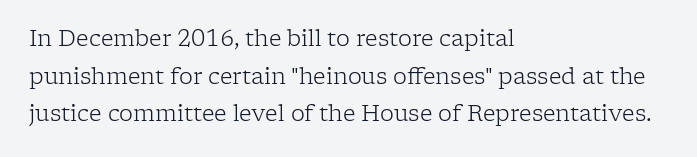
How are the letters spaced? Ordinarily, with no added tracking. Anything drawn beneath the words? Only blank space. The rendering anchors every line to the left-hand side. The face looks like a standard text weight, possibly lighter. Italic: no, the glyphs are upright roman.
